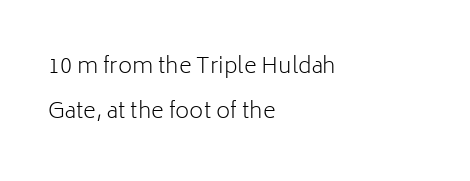
Q: Is the text bold? A: No.
Q: Is the text italic (slanted)? A: No, it is upright.
Q: Is the text underlined? A: No.
Q: How is the paragraph aligned? A: Left-aligned.
Q: Is the spacing between letters normal or unusually wide? A: Normal.
Q: Is the spacing between lines tight, normal or loose? A: Loose.
